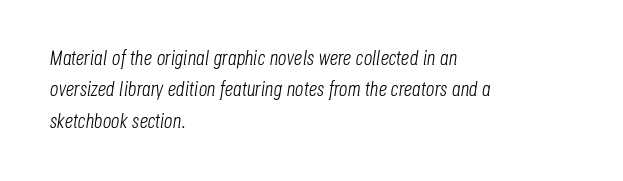
The image shows 21 px text type, italic (leaning right); set left-aligned, normal line spacing (1.5x), normal letter spacing, not underlined.
